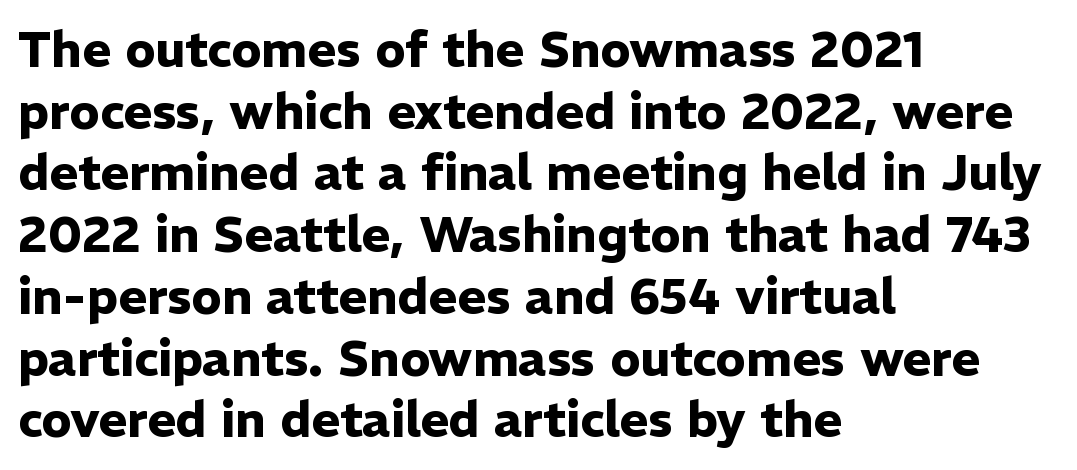
The image shows 49 px heavy sans-serif type, upright; set left-aligned, normal line spacing (1.26x), normal letter spacing, not underlined; low stroke contrast and a medium x-height.
